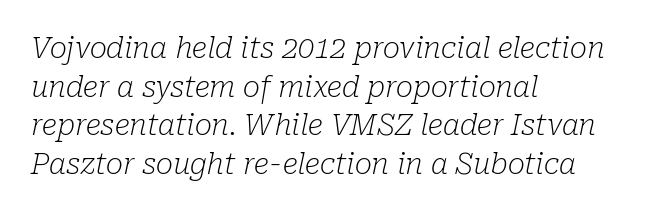
{"serif": "yes", "italic": "yes", "lean": "right", "slant_degrees": 10, "bold": "no", "weight": "light", "width": "normal", "stroke_contrast": "low", "x_height": "medium", "monospaced": "no", "underline": "no", "align": "left", "line_spacing": "normal", "line_spacing_ratio": 1.33, "letter_spacing": "normal", "letter_spacing_em": 0.0, "glyph_px": 29}
